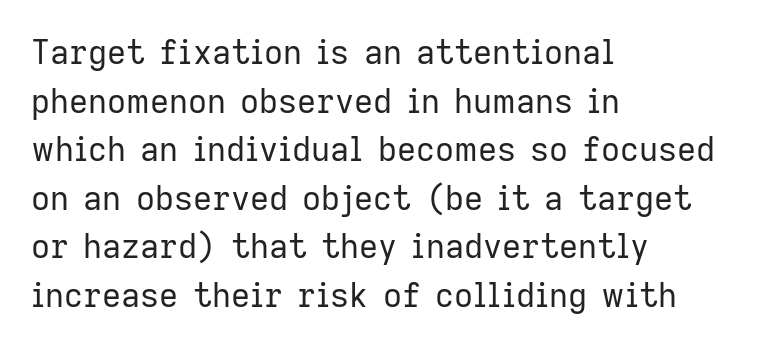
{"serif": "no", "italic": "no", "bold": "no", "weight": "regular", "width": "normal", "stroke_contrast": "low", "x_height": "medium", "monospaced": "no", "underline": "no", "align": "left", "line_spacing": "normal", "line_spacing_ratio": 1.47, "letter_spacing": "normal", "letter_spacing_em": 0.0, "glyph_px": 33}
